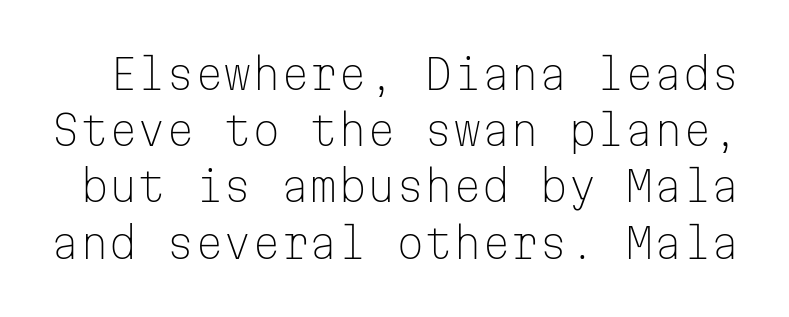
{"serif": "no", "italic": "no", "bold": "no", "weight": "light", "width": "normal", "stroke_contrast": "low", "x_height": "medium", "monospaced": "yes", "underline": "no", "line_spacing": "normal", "line_spacing_ratio": 1.37, "letter_spacing": "normal", "letter_spacing_em": 0.0, "glyph_px": 41}
